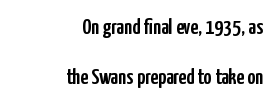
Bare-footed words on every line. The space between consecutive lines is lavish. Vertical strokes here are truly vertical. The horizontal fit of the characters is conventional and even.
